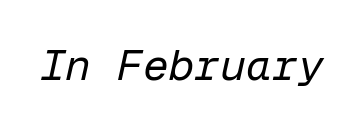
The image shows 43 px regular-weight type, italic (leaning right), monospaced; set normal letter spacing, not underlined; low stroke contrast and a medium x-height.
